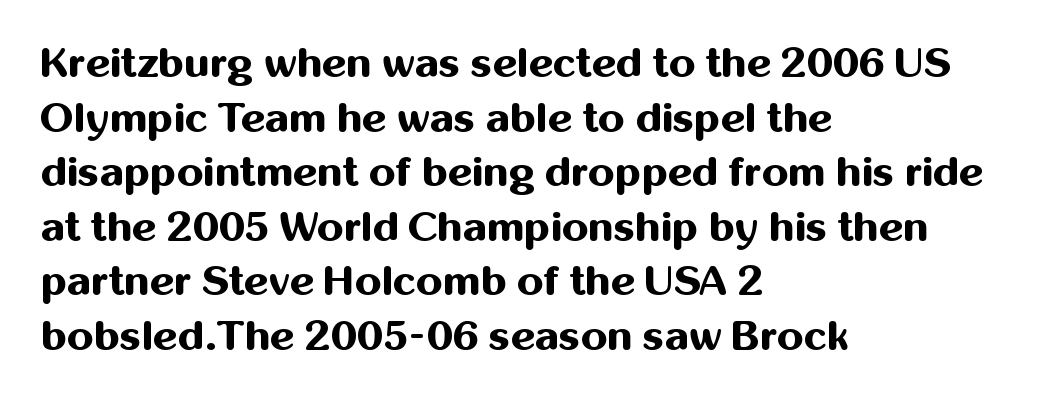
The image shows 42 px bold sans-serif type, upright; set left-aligned, normal line spacing (1.3x), normal letter spacing, not underlined; medium stroke contrast and a medium x-height.
